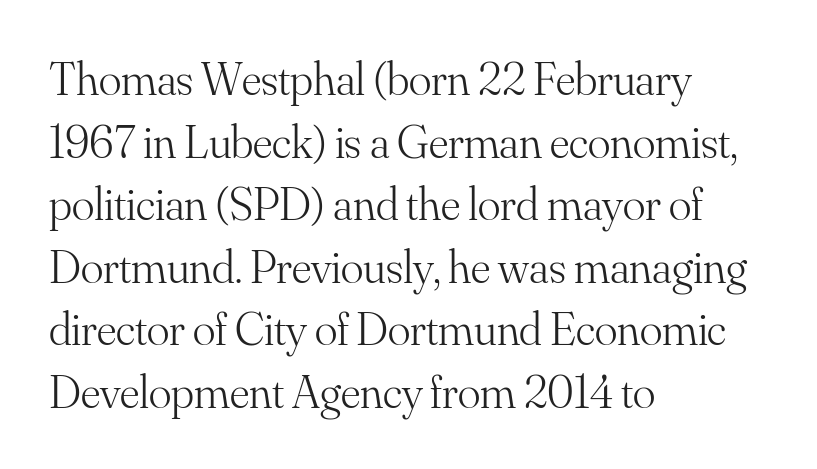
The image shows 47 px light serif type, upright; set left-aligned, normal line spacing (1.33x), normal letter spacing, not underlined; medium stroke contrast and a small x-height.
